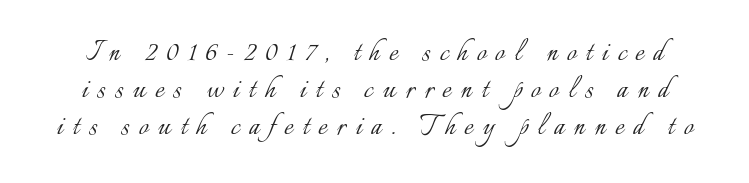
{"bold": "no", "weight": "light", "width": "normal", "stroke_contrast": "low", "x_height": "small", "monospaced": "no", "underline": "no", "line_spacing": "tight", "line_spacing_ratio": 1.09, "letter_spacing": "wide", "letter_spacing_em": 0.28, "glyph_px": 34}
